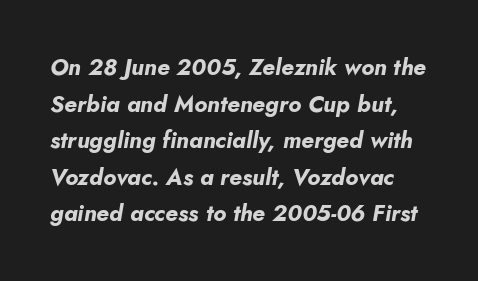
Summary of weight: heavy, a full bold. Italic? Definitely — the glyphs are oblique. Interline gaps are of average width in this sample. Nobody drew a line under any word here. Short note: letters normally spaced.
